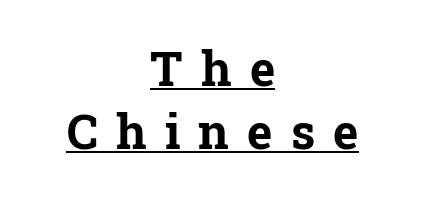
{"serif": "yes", "italic": "no", "bold": "yes", "weight": "bold", "width": "normal", "stroke_contrast": "low", "x_height": "medium", "monospaced": "no", "underline": "yes", "align": "center", "line_spacing": "normal", "line_spacing_ratio": 1.31, "letter_spacing": "wide", "letter_spacing_em": 0.38, "glyph_px": 48}
